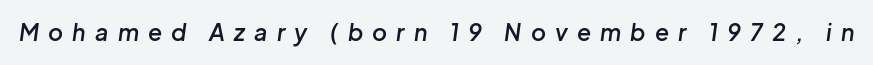
The space directly below the letters is spotless. The text carries the slant typical of an italic or oblique font. Each word looks stretched out because of the extra space between its letters. Does the weight exceed regular? Yes, but only to semibold.
